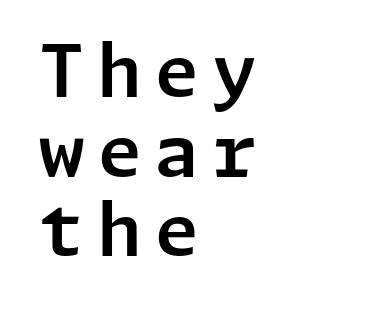
The image shows 73 px sans-serif type, upright; set left-aligned, tight line spacing (1.09x), not underlined; low stroke contrast and a medium x-height.
